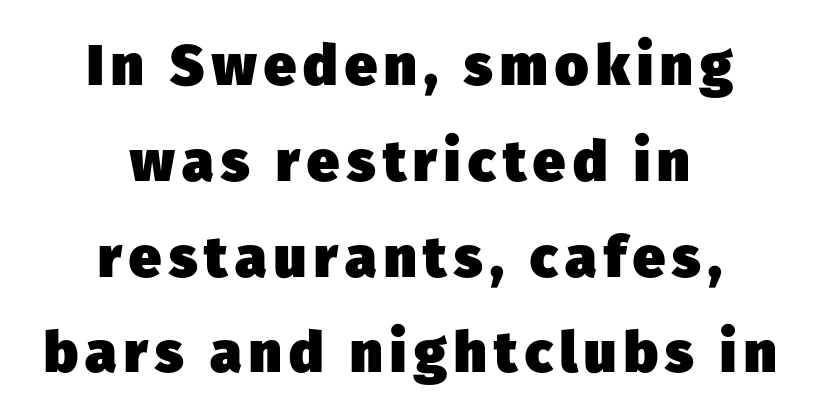
{"serif": "no", "bold": "yes", "weight": "heavy", "width": "normal", "stroke_contrast": "low", "x_height": "medium", "monospaced": "no", "underline": "no", "align": "center", "line_spacing": "normal", "line_spacing_ratio": 1.68, "glyph_px": 57}
